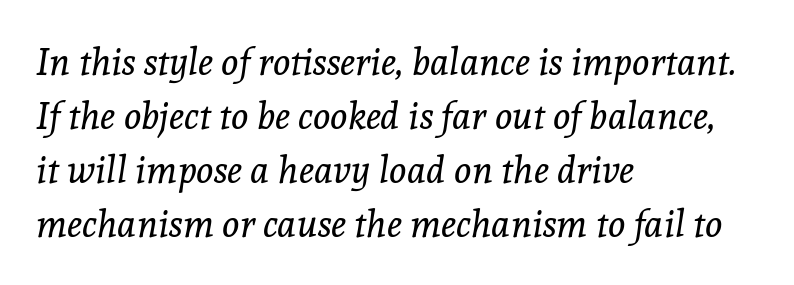
Q: Is the text bold? A: No.
Q: Is the text italic (slanted)? A: Yes, it leans right by about 8 degrees.
Q: Is the typeface a serif or a sans-serif typeface? A: Serif.
Q: Is the text underlined? A: No.
Q: How is the paragraph aligned? A: Left-aligned.
Q: Is the spacing between letters normal or unusually wide? A: Normal.
Q: Is the spacing between lines tight, normal or loose? A: Normal.
Q: Width (condensed, normal, or wide)? A: Normal.
Q: x-height? A: Medium.
Q: Monospaced? A: No.
